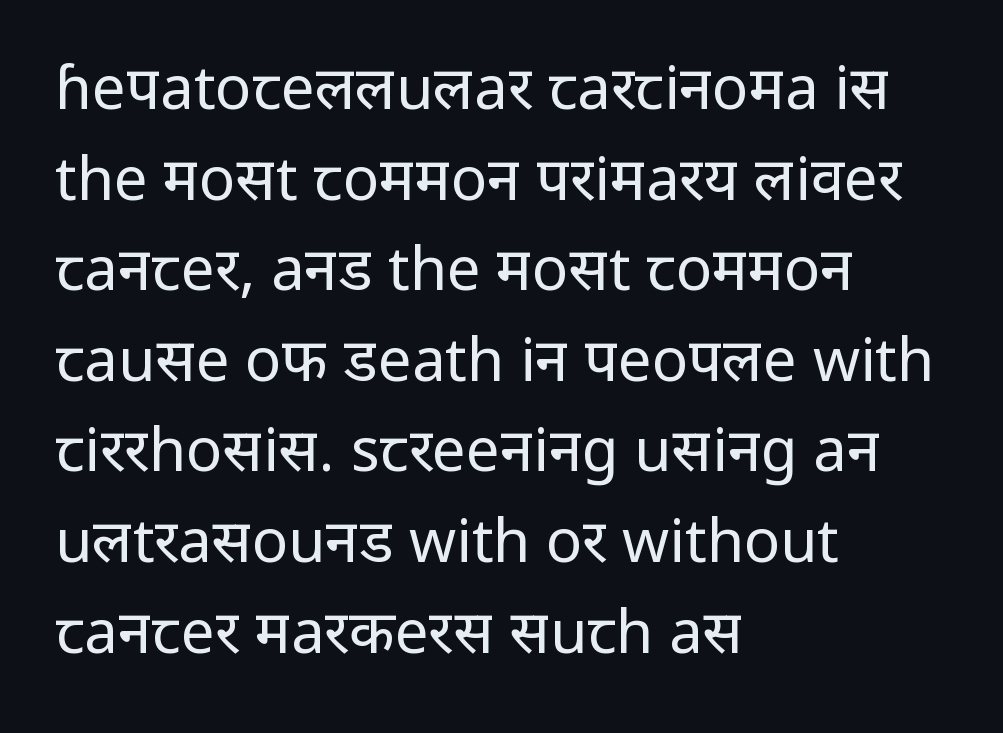
The paragraph shown leans on its left margin. Rendered with straight, roman letterforms. Honestly, there is no underline to notice here at all. Weight: regular or lighter.
